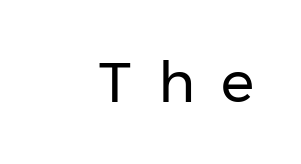
Q: Is the text bold? A: No.
Q: Is the text italic (slanted)? A: No, it is upright.
Q: Is the typeface a serif or a sans-serif typeface? A: Sans-serif.
Q: Is the text underlined? A: No.
Q: How is the paragraph aligned? A: Right-aligned.
Q: Is the spacing between letters normal or unusually wide? A: Unusually wide.
Q: Width (condensed, normal, or wide)? A: Normal.
Q: Stroke contrast? A: Low.
Q: x-height? A: Medium.
Q: Monospaced? A: No.
